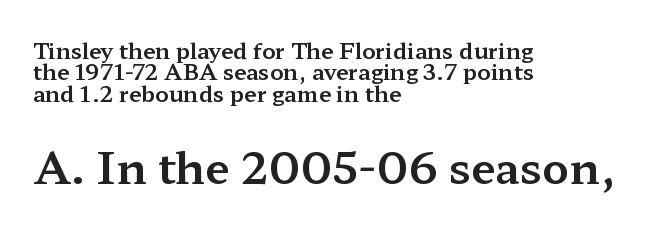
The typesetter chose a ragged-right arrangement here. Do the letters lean? They stand straight. Whoever set this chose condensed vertical rhythm over breathing room. The type family on display is of the serif kind.
